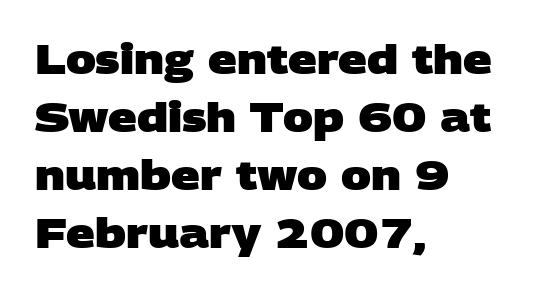
Descenders hang freely into open space. Type style note: lacks serifs. The type is set solid horizontally, with unmodified tracking. Normally led — the rows are evenly, conventionally spaced.
